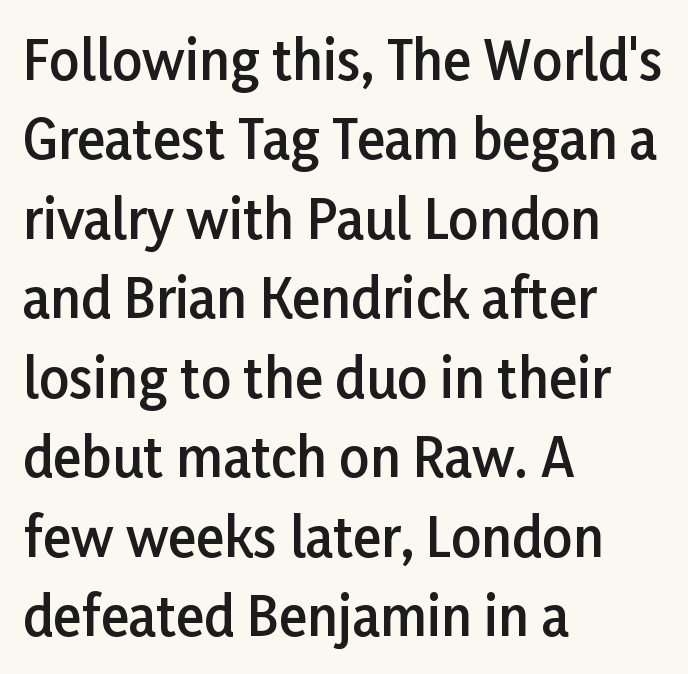
What's the leading like? Ordinary, nothing unusual. Typesetter's note: demi weight, one step under bold. Casual observation: everything's shoved over to the left. Proportional: the letters do not fall into vertical columns.
